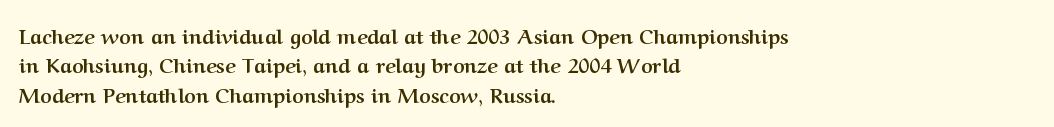
Q: Is the text bold? A: Yes.
Q: Is the text italic (slanted)? A: No, it is upright.
Q: Is the text underlined? A: No.
Q: How is the paragraph aligned? A: Left-aligned.
Q: Is the spacing between letters normal or unusually wide? A: Normal.
Q: Is the spacing between lines tight, normal or loose? A: Normal.
